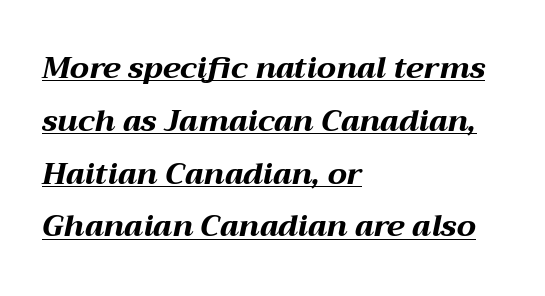
{"italic": "yes", "lean": "right", "slant_degrees": 12, "bold": "yes", "weight": "bold", "width": "wide", "stroke_contrast": "medium", "x_height": "medium", "monospaced": "no", "underline": "yes", "align": "left", "line_spacing_ratio": 1.76, "letter_spacing": "normal", "letter_spacing_em": 0.0, "glyph_px": 30}
